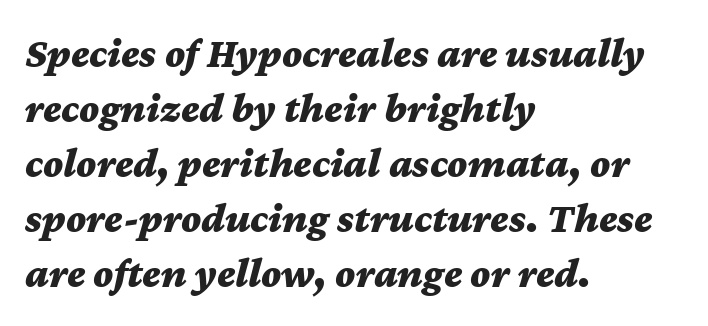
Q: Is the text bold? A: Yes.
Q: Is the text italic (slanted)? A: Yes, it leans right by about 12 degrees.
Q: Is the text underlined? A: No.
Q: How is the paragraph aligned? A: Left-aligned.
Q: Is the spacing between letters normal or unusually wide? A: Normal.
Q: Is the spacing between lines tight, normal or loose? A: Normal.
Q: Width (condensed, normal, or wide)? A: Wide.
Q: Stroke contrast? A: Medium.
Q: x-height? A: Medium.
Q: Monospaced? A: No.
